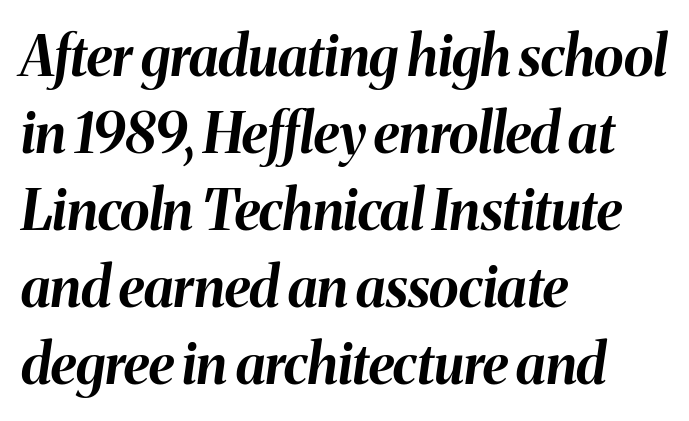
Q: Is the text bold? A: Yes.
Q: Is the text italic (slanted)? A: Yes, it leans right by about 8 degrees.
Q: Is the text underlined? A: No.
Q: How is the paragraph aligned? A: Left-aligned.
Q: Is the spacing between letters normal or unusually wide? A: Normal.
Q: Is the spacing between lines tight, normal or loose? A: Normal.
Q: Width (condensed, normal, or wide)? A: Normal.
Q: Stroke contrast? A: Medium.
Q: x-height? A: Medium.
Q: Monospaced? A: No.
